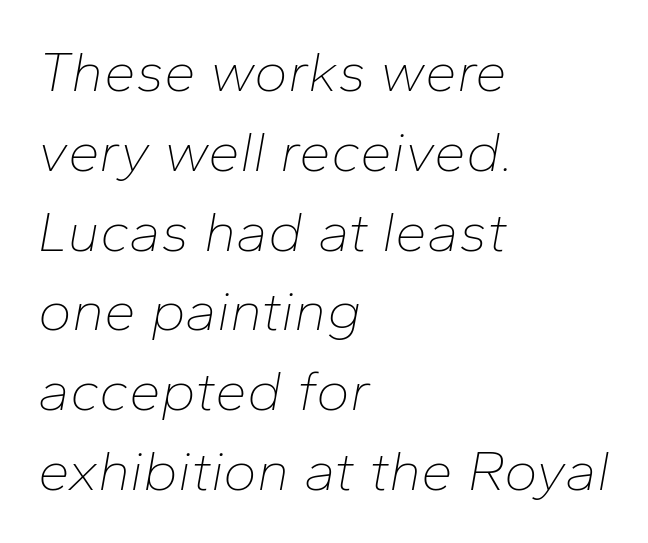
The image shows 57 px thin type, italic (leaning right); set left-aligned, normal line spacing (1.4x), normal letter spacing, not underlined; low stroke contrast and a medium x-height.
